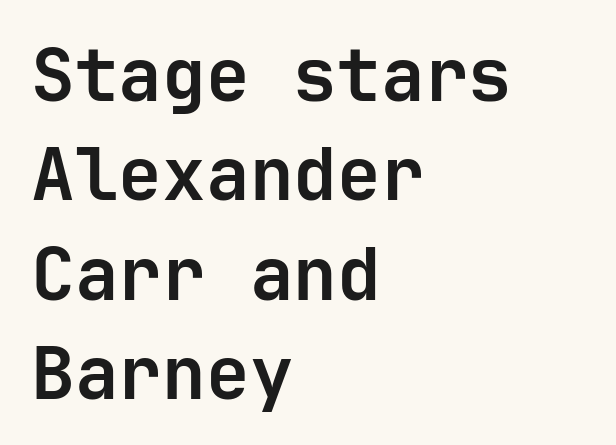
{"serif": "no", "italic": "no", "bold": "yes", "weight": "semibold", "width": "normal", "stroke_contrast": "low", "x_height": "medium", "underline": "no", "align": "left", "line_spacing": "normal", "line_spacing_ratio": 1.36, "letter_spacing": "normal", "letter_spacing_em": 0.0, "glyph_px": 73}
